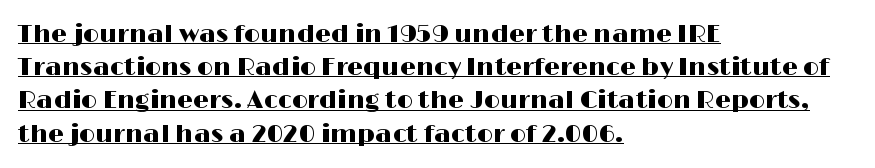
Like a heading marked for emphasis, these lines bear an underscore. Is there any slant? The stems are plumb. A normal amount of white space separates one row of letters from the next. The line texture is even and compact thanks to regular tracking. Visually the block forms a straight wall on the left and a jagged coastline on the right.
